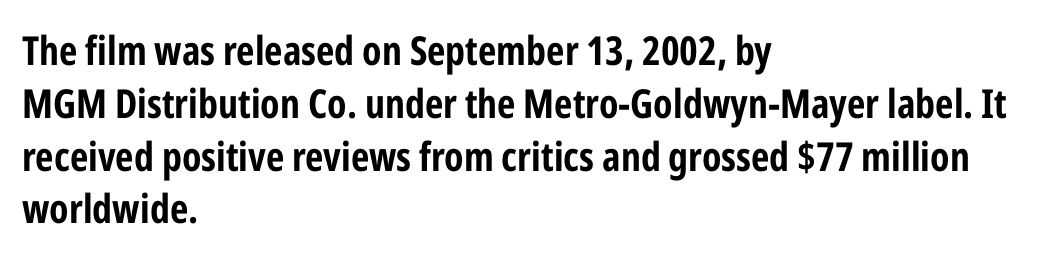
{"serif": "no", "italic": "no", "bold": "yes", "weight": "bold", "width": "condensed", "stroke_contrast": "low", "x_height": "medium", "monospaced": "no", "underline": "no", "align": "left", "line_spacing": "normal", "line_spacing_ratio": 1.32, "letter_spacing": "normal", "letter_spacing_em": 0.0, "glyph_px": 40}
